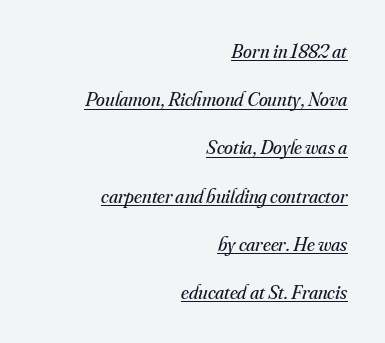
The image shows 20 px text type, italic (leaning right); set right-aligned, loose line spacing (2.41x), normal letter spacing, underlined.
